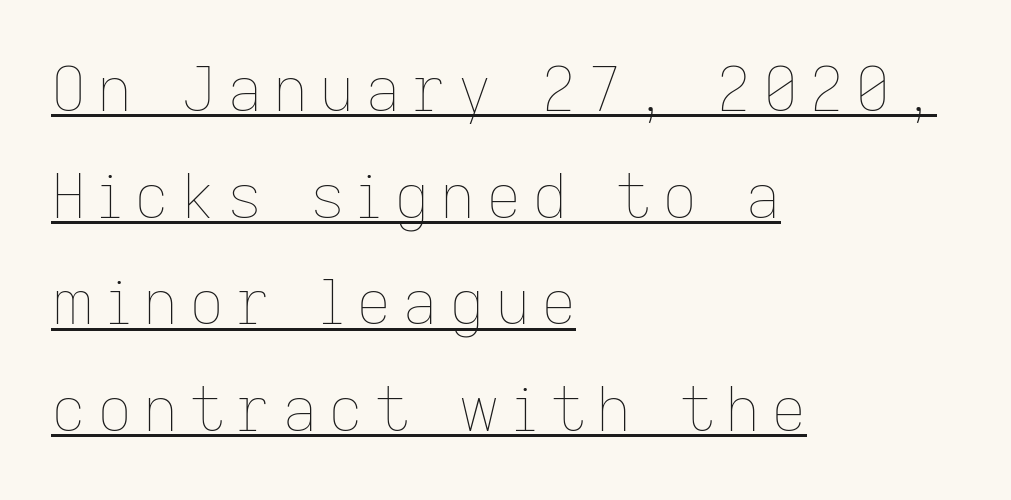
Q: Is the text bold? A: No.
Q: Is the text italic (slanted)? A: No, it is upright.
Q: Is the text underlined? A: Yes.
Q: How is the paragraph aligned? A: Left-aligned.
Q: Width (condensed, normal, or wide)? A: Normal.
Q: Stroke contrast? A: Low.
Q: x-height? A: Medium.
Q: Monospaced? A: No.
